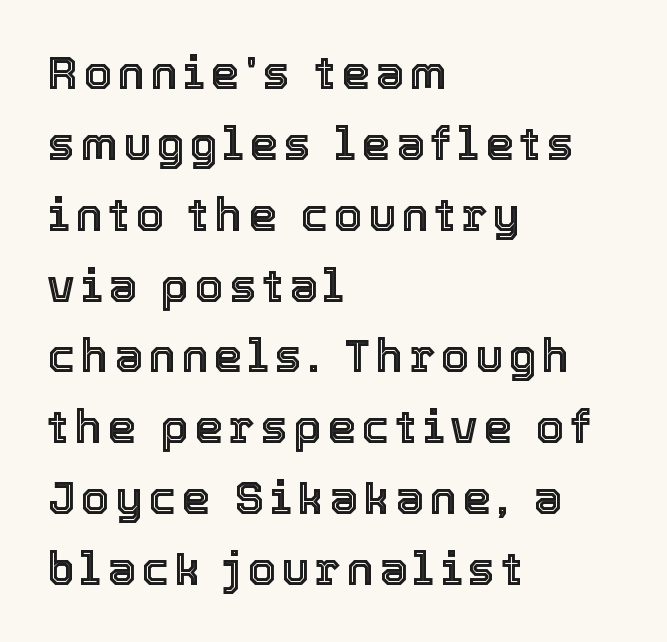
The image shows 46 px text type, upright; set left-aligned, normal line spacing (1.54x), not underlined; a medium x-height.
